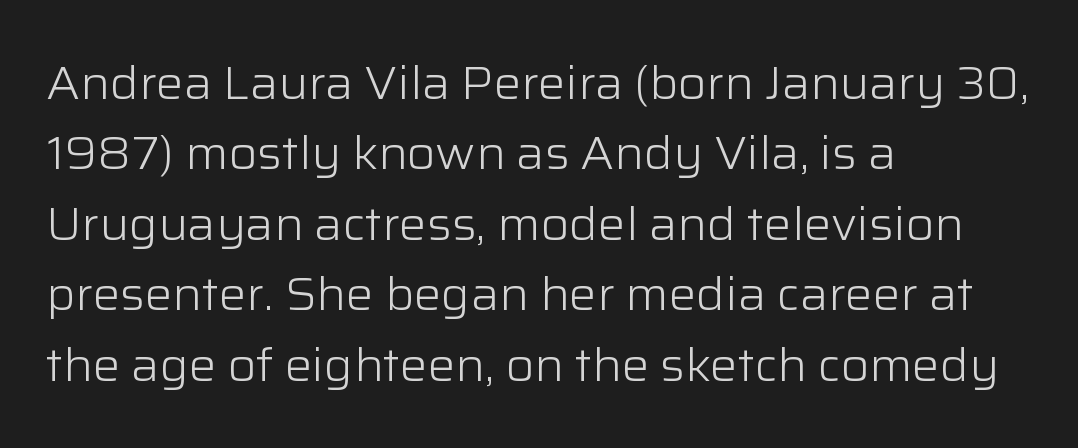
Q: Is the text bold? A: No.
Q: Is the text italic (slanted)? A: No, it is upright.
Q: Is the typeface a serif or a sans-serif typeface? A: Sans-serif.
Q: Is the text underlined? A: No.
Q: How is the paragraph aligned? A: Left-aligned.
Q: Is the spacing between letters normal or unusually wide? A: Normal.
Q: Is the spacing between lines tight, normal or loose? A: Normal.
Q: Width (condensed, normal, or wide)? A: Normal.
Q: Stroke contrast? A: Low.
Q: x-height? A: Medium.
Q: Monospaced? A: No.
